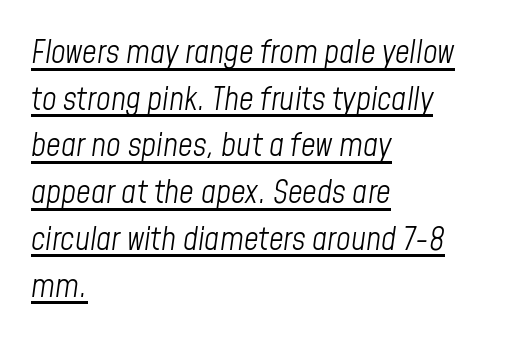
{"italic": "yes", "lean": "right", "slant_degrees": 8, "bold": "no", "weight": "light", "width": "condensed", "stroke_contrast": "low", "x_height": "medium", "monospaced": "no", "underline": "yes", "align": "left", "line_spacing": "normal", "line_spacing_ratio": 1.46, "letter_spacing": "normal", "letter_spacing_em": 0.0, "glyph_px": 32}
